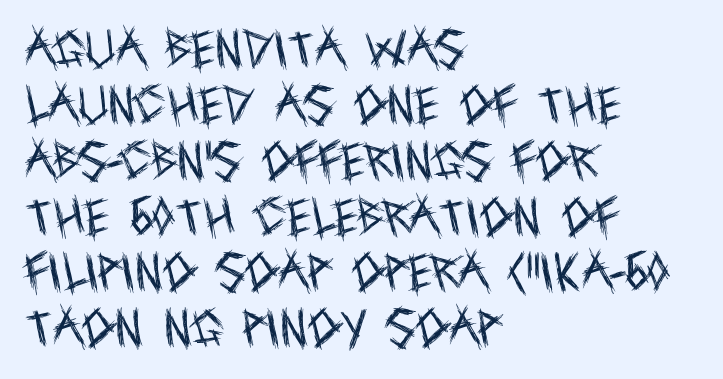
The image shows 42 px regular-weight, condensed sans-serif type, upright; set left-aligned, normal line spacing (1.33x), normal letter spacing, not underlined; a large x-height.
